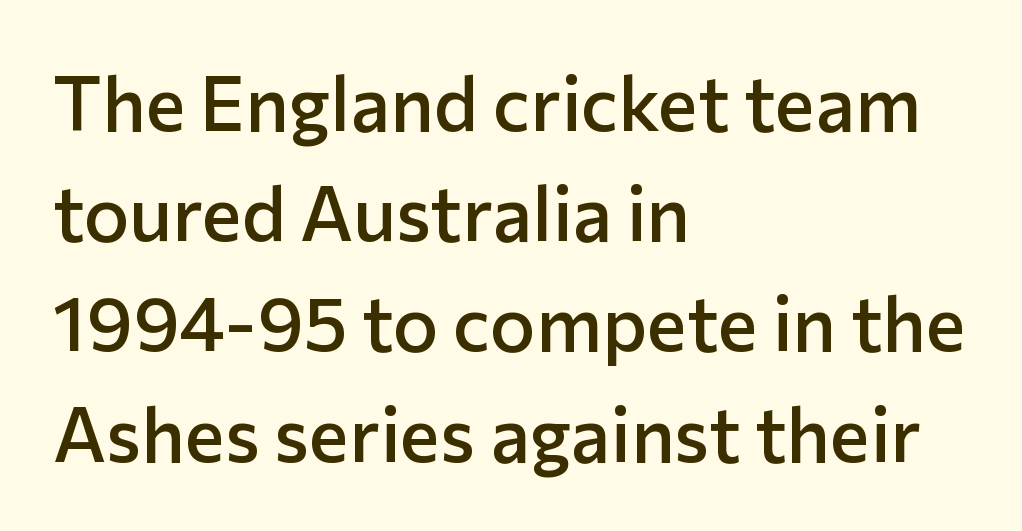
{"serif": "no", "italic": "no", "bold": "semi", "weight": "semibold", "width": "normal", "stroke_contrast": "low", "x_height": "medium", "monospaced": "no", "underline": "no", "align": "left", "line_spacing": "normal", "line_spacing_ratio": 1.45, "letter_spacing": "normal", "letter_spacing_em": 0.0, "glyph_px": 76}
